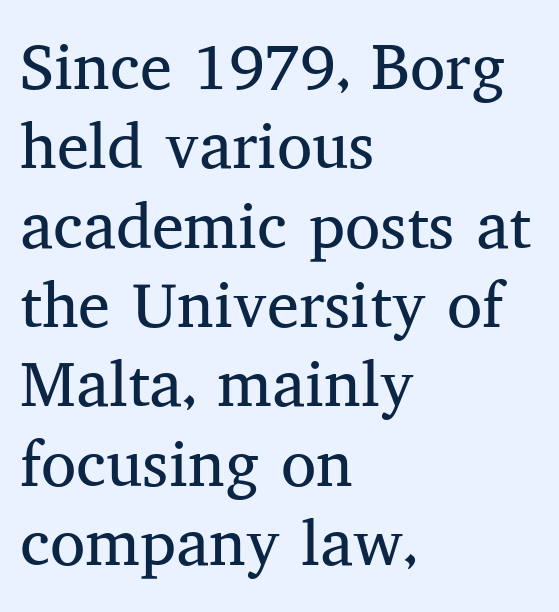
{"serif": "yes", "italic": "no", "bold": "no", "weight": "regular", "width": "normal", "stroke_contrast": "medium", "x_height": "medium", "monospaced": "no", "underline": "no", "align": "left", "line_spacing_ratio": 1.24, "letter_spacing": "normal", "letter_spacing_em": 0.0, "glyph_px": 64}
